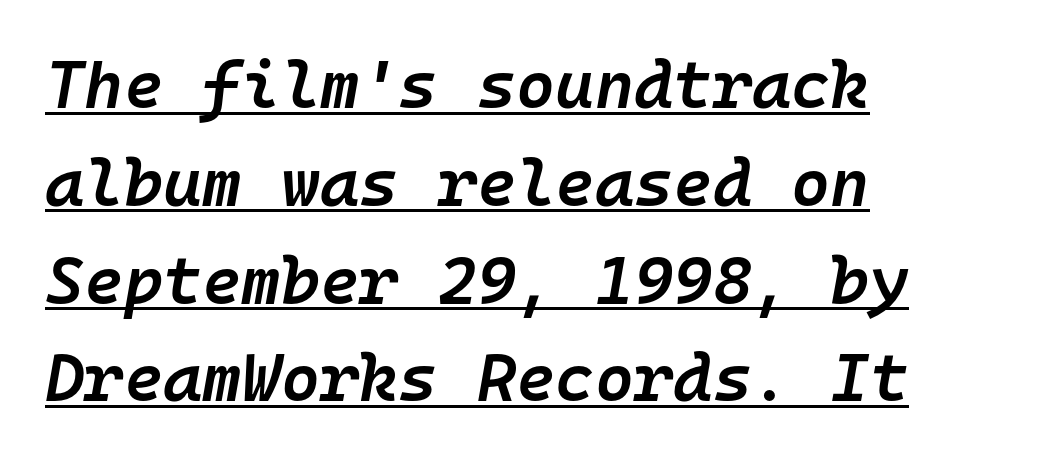
The image shows 67 px semibold type, italic (leaning right), monospaced; set left-aligned, normal line spacing (1.46x), normal letter spacing, underlined; low stroke contrast and a medium x-height.
